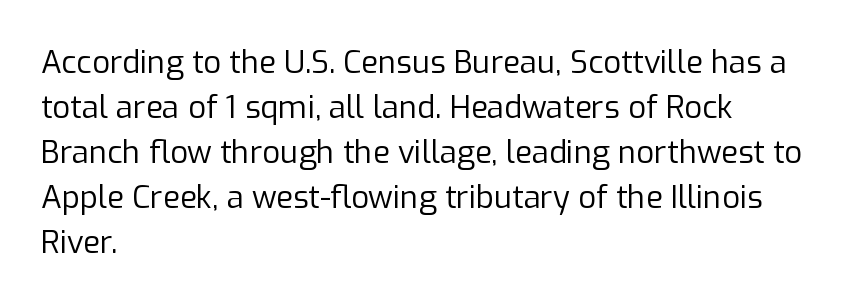
{"serif": "no", "italic": "no", "bold": "no", "weight": "regular", "width": "normal", "stroke_contrast": "low", "x_height": "medium", "monospaced": "no", "underline": "no", "align": "left", "line_spacing": "normal", "line_spacing_ratio": 1.45, "letter_spacing": "normal", "letter_spacing_em": 0.0, "glyph_px": 31}
